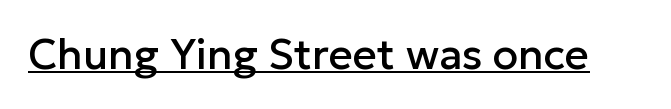
Q: Is the text italic (slanted)? A: No, it is upright.
Q: Is the typeface a serif or a sans-serif typeface? A: Sans-serif.
Q: Is the text underlined? A: Yes.
Q: Is the spacing between letters normal or unusually wide? A: Normal.
Q: Width (condensed, normal, or wide)? A: Normal.
Q: Stroke contrast? A: Low.
Q: x-height? A: Medium.
Q: Monospaced? A: No.
